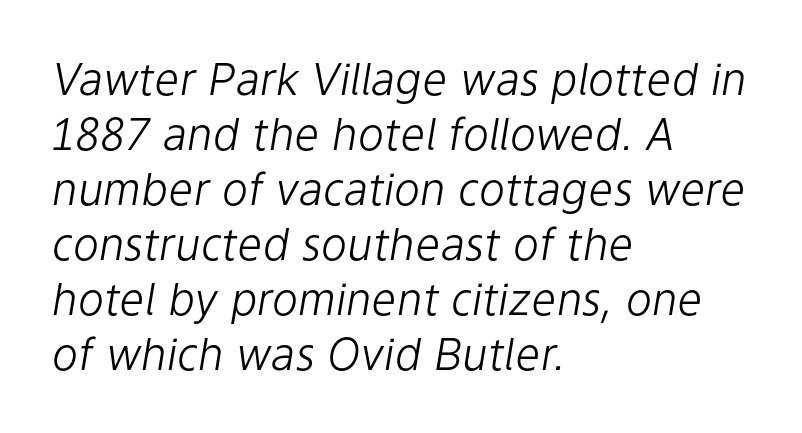
Weight: in the light-to-regular range. Looks like regular typesetting: each glyph gets only the width it needs. Regular leading. The whole block is typeset with a tilt. Nobody touched the tracking dial on this one. Check under the words: just untouched page.
